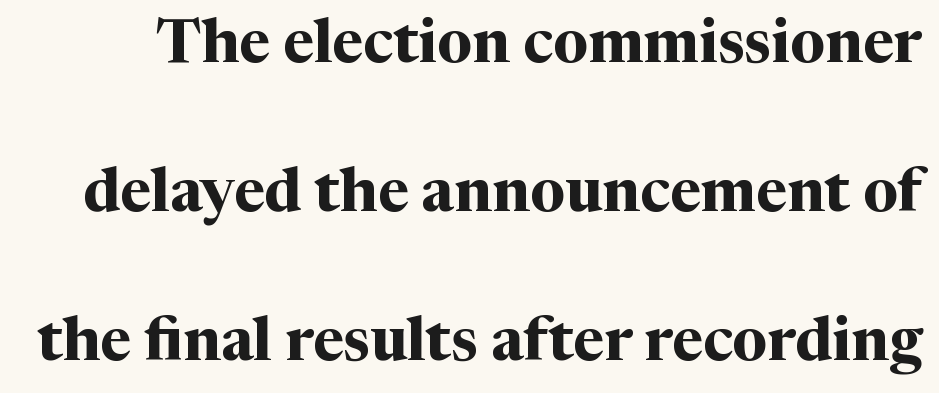
Q: Is the text bold? A: Yes.
Q: Is the text italic (slanted)? A: No, it is upright.
Q: Is the typeface a serif or a sans-serif typeface? A: Serif.
Q: Is the text underlined? A: No.
Q: Is the spacing between letters normal or unusually wide? A: Normal.
Q: Is the spacing between lines tight, normal or loose? A: Loose.
Q: Width (condensed, normal, or wide)? A: Normal.
Q: Stroke contrast? A: Medium.
Q: x-height? A: Medium.
Q: Monospaced? A: No.
